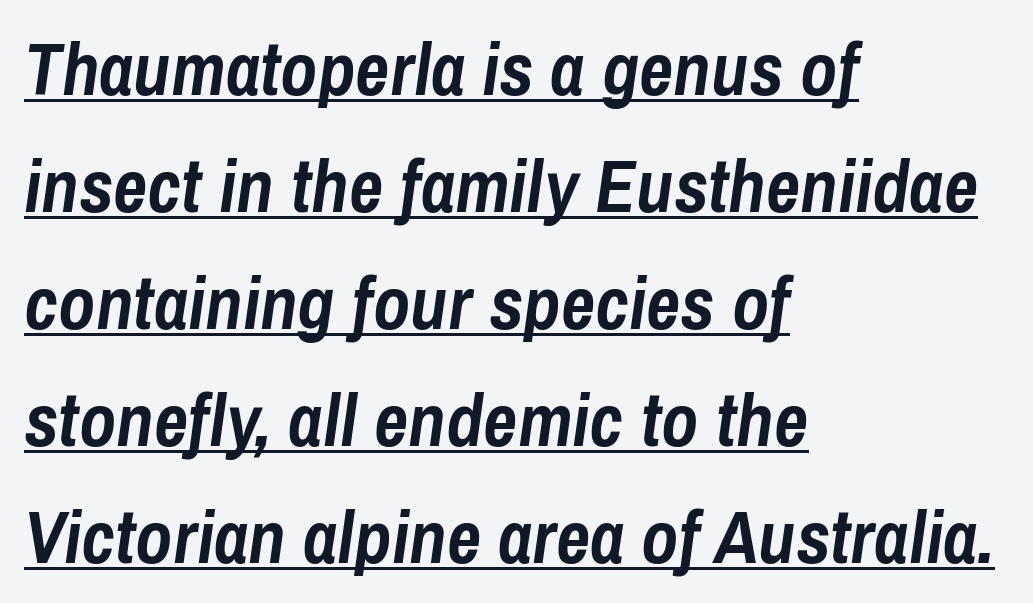
Notice how thick the strokes are: this is what a full bold looks like. All the whitespace from short lines collects on the right. This sample uses plain, unmodified letter spacing. Honestly, the underline is the first thing you notice here.
